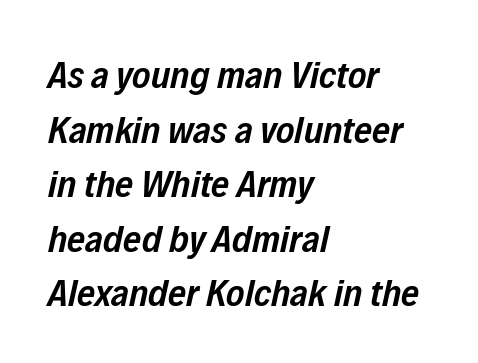
{"italic": "yes", "lean": "right", "slant_degrees": 12, "bold": "semi", "weight": "semibold", "width": "condensed", "stroke_contrast": "low", "x_height": "medium", "monospaced": "no", "underline": "no", "align": "left", "line_spacing": "normal", "line_spacing_ratio": 1.4, "letter_spacing": "normal", "letter_spacing_em": 0.0, "glyph_px": 39}
